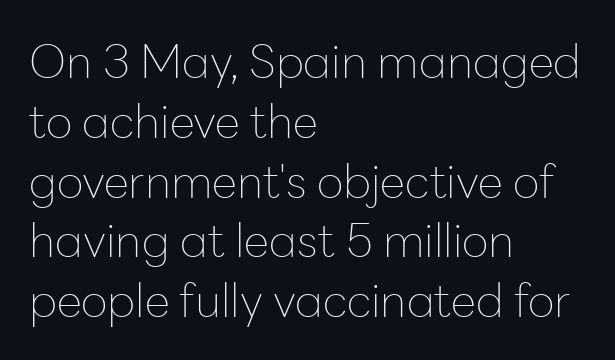
{"serif": "no", "italic": "no", "bold": "no", "weight": "thin", "width": "normal", "stroke_contrast": "low", "x_height": "medium", "monospaced": "no", "underline": "no", "align": "left", "line_spacing": "normal", "line_spacing_ratio": 1.3, "letter_spacing": "normal", "letter_spacing_em": 0.0, "glyph_px": 46}
